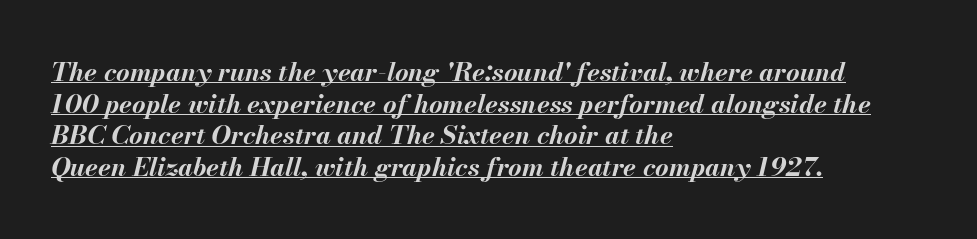
Reading down the block, your eye returns to a fixed left position each line. You could call the tracking neutral — neither tight nor loose. A dark, heavy texture on the line: the type is bold. Has an underline been added? It has.
